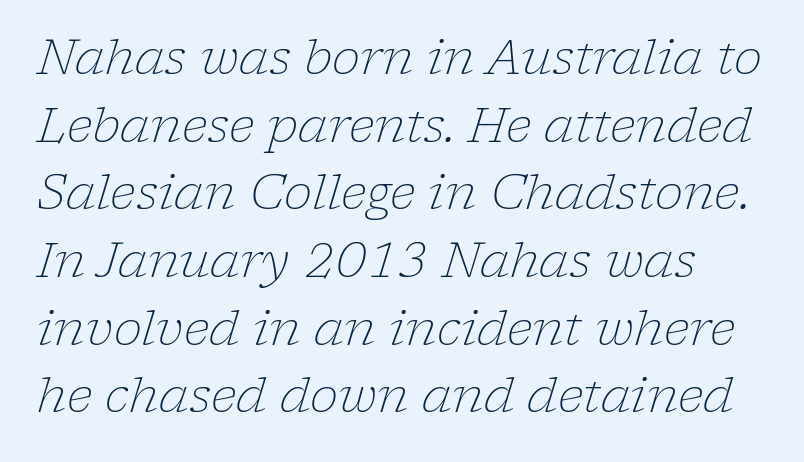
Style check: oblique. Stems and bowls with no extra thickness — not bold. The baseline area is clear. Students, observe: this is what conventionally led text looks like. Do the characters align in a grid? No, the font is proportional.
